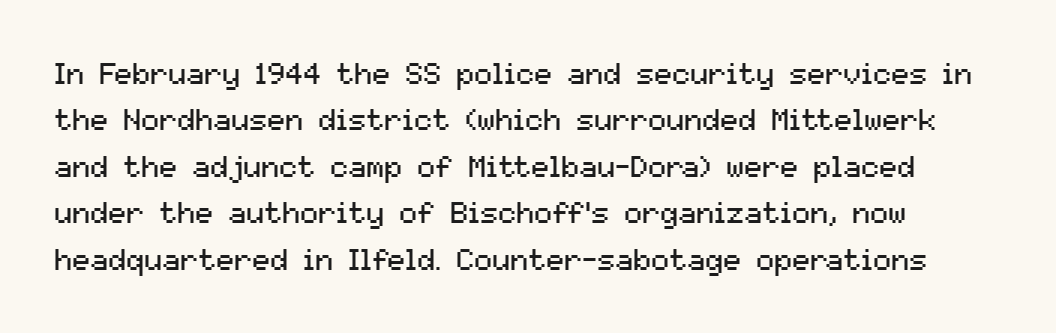
The image shows 30 px regular-weight sans-serif type, upright; set left-aligned, normal line spacing (1.55x), normal letter spacing, not underlined; medium stroke contrast and a medium x-height.
